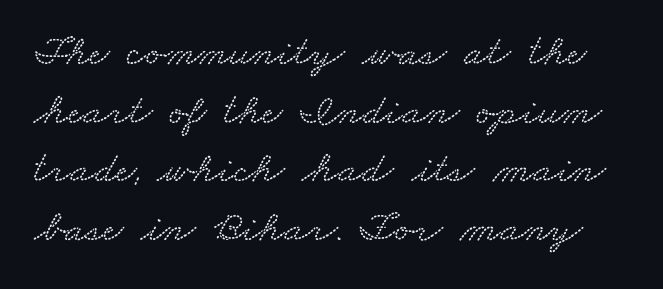
The image shows 44 px wide serif type; set normal line spacing (1.33x), normal letter spacing, not underlined; medium stroke contrast and a small x-height.
